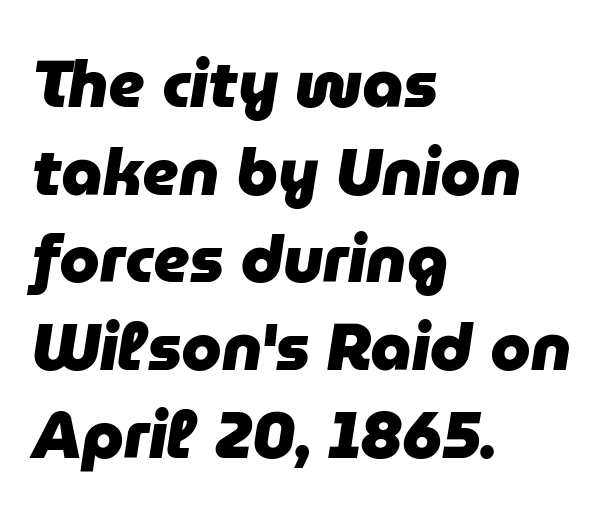
The image shows 65 px heavy type, italic (leaning right); set left-aligned, normal line spacing (1.35x), normal letter spacing, not underlined; low stroke contrast and a medium x-height.
